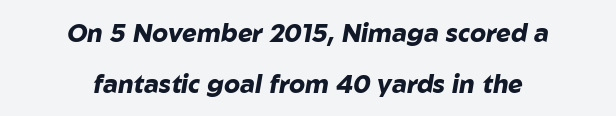
The image shows 25 px bold type, italic (leaning right); set centered, loose line spacing (2.06x), normal letter spacing, not underlined.
